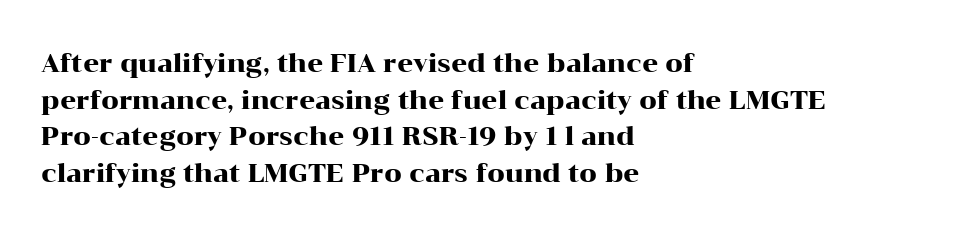
The image shows 25 px text type, upright; set left-aligned, normal line spacing (1.47x), normal letter spacing, not underlined.
